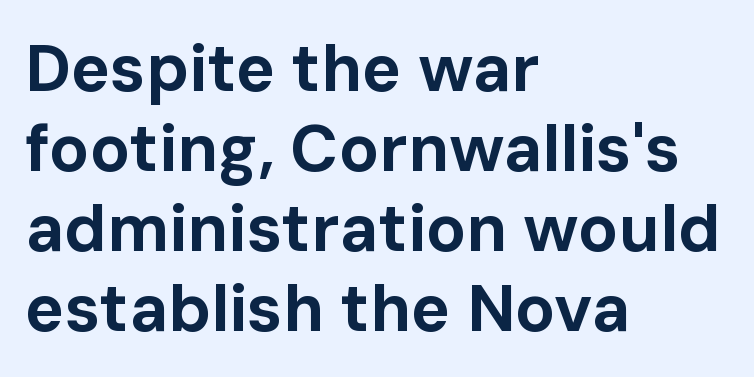
{"serif": "no", "italic": "no", "bold": "yes", "weight": "bold", "width": "normal", "stroke_contrast": "low", "x_height": "medium", "monospaced": "no", "underline": "no", "align": "left", "line_spacing_ratio": 1.21, "letter_spacing": "normal", "letter_spacing_em": 0.0, "glyph_px": 66}
